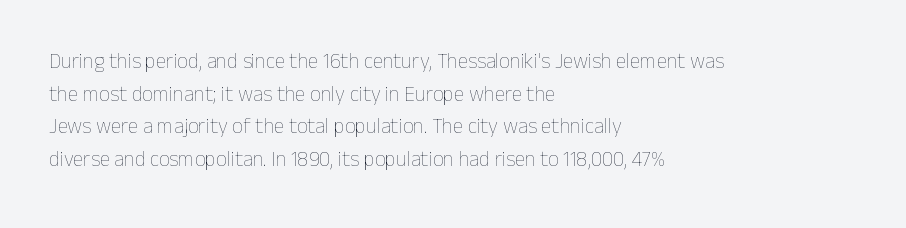
Q: Is the text bold? A: No.
Q: Is the text italic (slanted)? A: No, it is upright.
Q: Is the text underlined? A: No.
Q: How is the paragraph aligned? A: Left-aligned.
Q: Is the spacing between letters normal or unusually wide? A: Normal.
Q: Is the spacing between lines tight, normal or loose? A: Normal.
